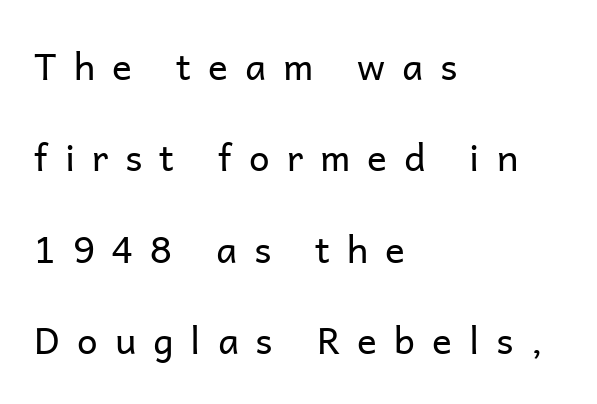
The image shows 37 px regular-weight sans-serif type, upright; set left-aligned, loose line spacing (2.47x), unusually wide letter spacing (+0.46 em), not underlined; low stroke contrast and a medium x-height.
